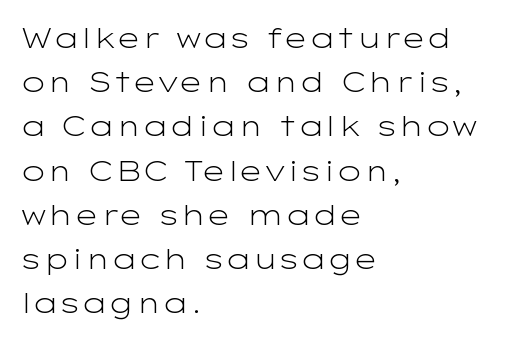
Q: Is the text bold? A: No.
Q: Is the text italic (slanted)? A: No, it is upright.
Q: Is the typeface a serif or a sans-serif typeface? A: Sans-serif.
Q: Is the text underlined? A: No.
Q: How is the paragraph aligned? A: Left-aligned.
Q: Is the spacing between letters normal or unusually wide? A: Normal.
Q: Is the spacing between lines tight, normal or loose? A: Normal.
Q: Width (condensed, normal, or wide)? A: Wide.
Q: Stroke contrast? A: Low.
Q: x-height? A: Medium.
Q: Monospaced? A: No.
